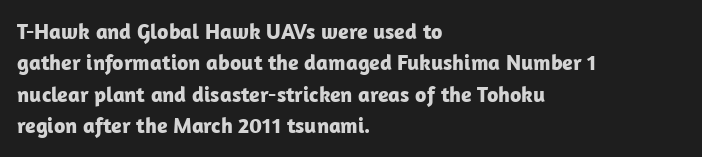
Q: Is the text bold? A: Yes.
Q: Is the text italic (slanted)? A: No, it is upright.
Q: Is the text underlined? A: No.
Q: How is the paragraph aligned? A: Left-aligned.
Q: Is the spacing between letters normal or unusually wide? A: Normal.
Q: Is the spacing between lines tight, normal or loose? A: Normal.
